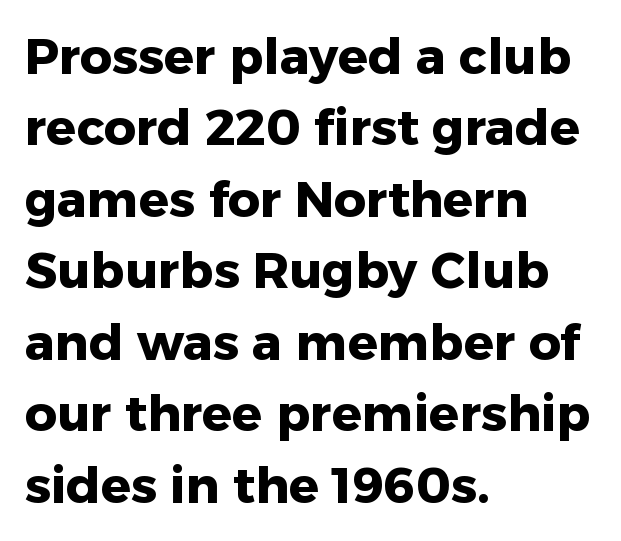
{"serif": "no", "italic": "no", "bold": "yes", "weight": "heavy", "width": "normal", "stroke_contrast": "low", "x_height": "medium", "monospaced": "no", "underline": "no", "align": "left", "line_spacing": "normal", "line_spacing_ratio": 1.43, "letter_spacing": "normal", "letter_spacing_em": 0.0, "glyph_px": 50}
